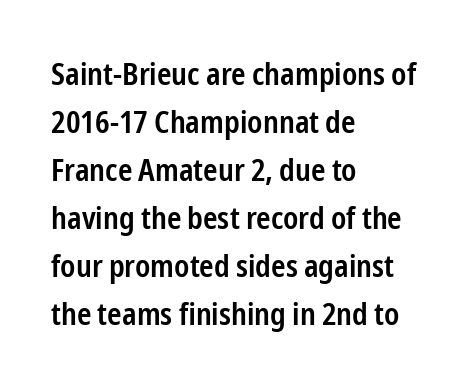
Do the characters align in a grid? No, the font is proportional. Rows of type keep a routine distance in the vertical direction. Quick note: not italic, upright. One-word summary of the alignment: left. Unmarked baselines from the first word to the last. What stands out about the letter spacing? Nothing — it is the standard amount.
